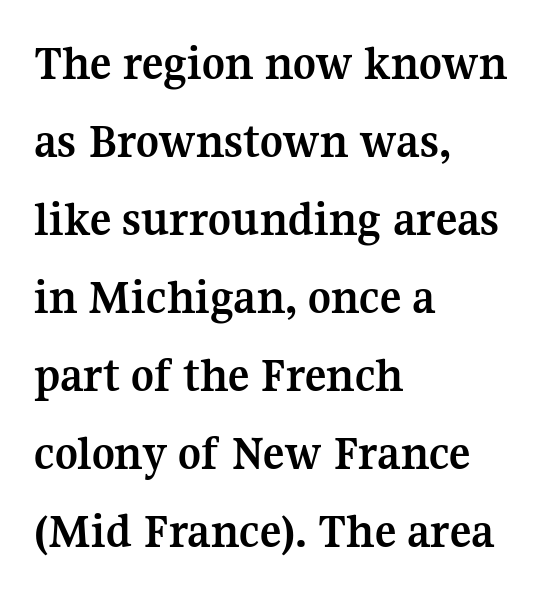
{"serif": "yes", "italic": "no", "bold": "yes", "weight": "semibold", "width": "normal", "stroke_contrast": "medium", "x_height": "medium", "monospaced": "no", "underline": "no", "align": "left", "line_spacing": "normal", "line_spacing_ratio": 1.56, "letter_spacing": "normal", "letter_spacing_em": 0.0, "glyph_px": 50}
